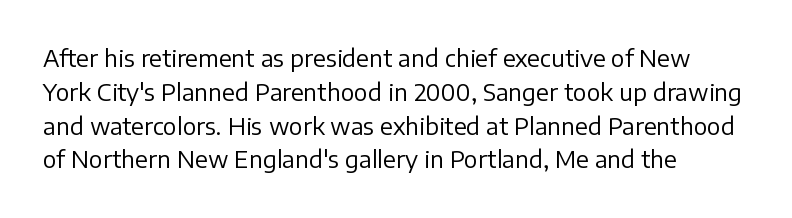
Just letters on the line, the space beneath them empty. Evenly set lines give the paragraph a standard silhouette. Heft: none added — not bold. Notice how the passage keeps a crisp vertical edge on the left only. No extra tracking has been applied to these lines. A roman cut, with each character standing at attention.
